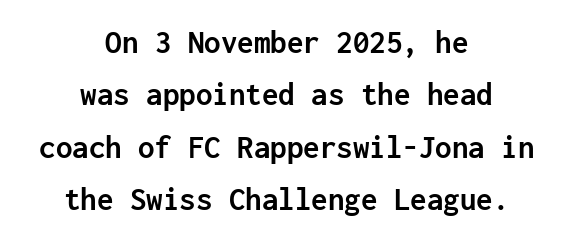
Do the characters align in a grid? Yes, the font is monospaced. You could call the tracking neutral — neither tight nor loose. Type style note: lacks serifs. Rendered with straight, roman letterforms.
